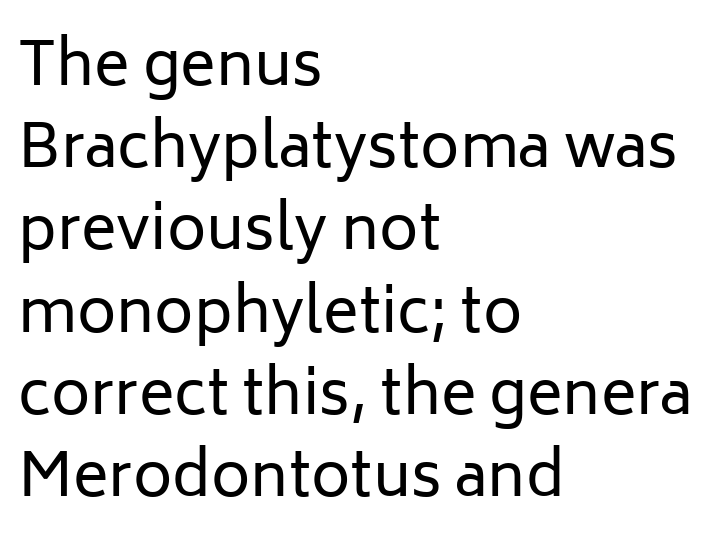
Q: Is the text bold? A: No.
Q: Is the text italic (slanted)? A: No, it is upright.
Q: Is the typeface a serif or a sans-serif typeface? A: Sans-serif.
Q: Is the text underlined? A: No.
Q: How is the paragraph aligned? A: Left-aligned.
Q: Is the spacing between letters normal or unusually wide? A: Normal.
Q: Is the spacing between lines tight, normal or loose? A: Normal.
Q: Width (condensed, normal, or wide)? A: Normal.
Q: Stroke contrast? A: Low.
Q: x-height? A: Medium.
Q: Monospaced? A: No.
